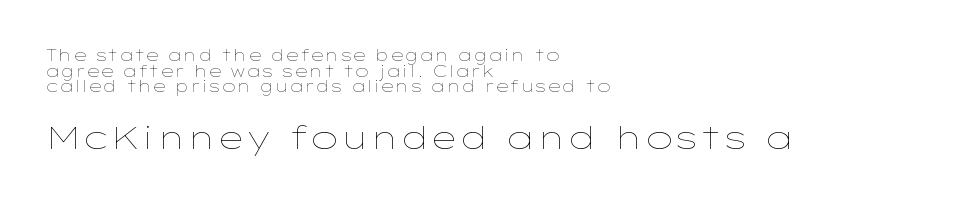
{"italic": "no", "bold": "no", "weight": "thin", "width": "wide", "stroke_contrast": "low", "x_height": "medium", "monospaced": "no", "underline": "no", "align": "left", "line_spacing": "tight", "line_spacing_ratio": 0.97, "letter_spacing": "normal", "letter_spacing_em": 0.0, "larger_block": "second", "size_ratio": 2.0, "glyph_px": 32}
